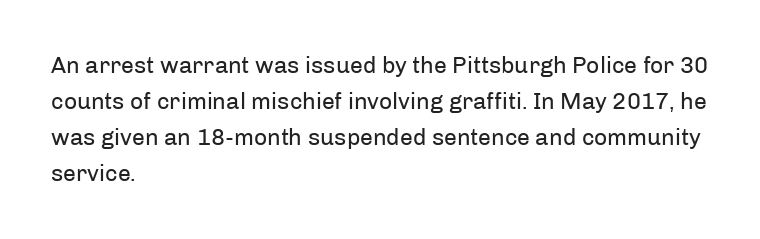
The image shows 23 px text type, upright; set left-aligned, normal line spacing (1.57x), normal letter spacing, not underlined.
